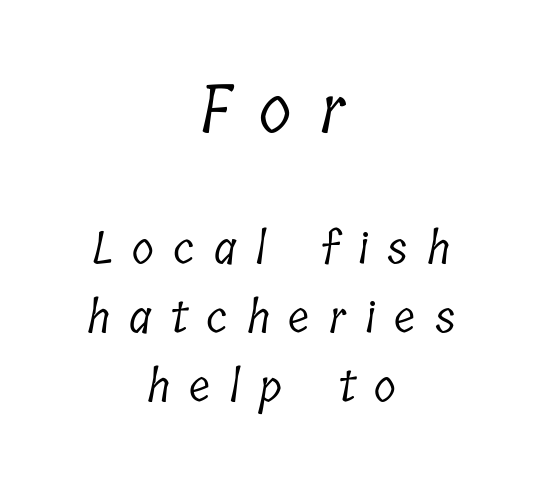
You get the large type first, then a drop to smaller type. If you measured baseline to baseline, you'd find a middling distance. Stroke mass is kept to a normal reading level or below. Check under the words: just untouched page. Character widths vary here, with narrow letters taking less room than wide ones. Typeset on center — no edge is straight.
